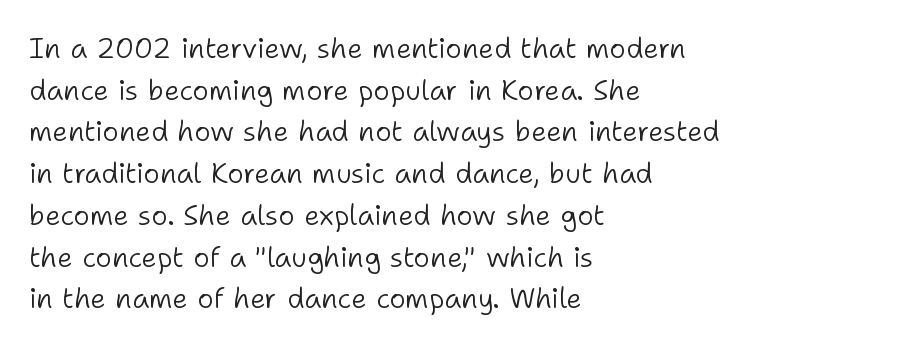
Q: Is the text bold? A: No.
Q: Is the text italic (slanted)? A: No, it is upright.
Q: Is the typeface a serif or a sans-serif typeface? A: Sans-serif.
Q: Is the text underlined? A: No.
Q: How is the paragraph aligned? A: Left-aligned.
Q: Is the spacing between letters normal or unusually wide? A: Normal.
Q: Is the spacing between lines tight, normal or loose? A: Normal.
Q: Width (condensed, normal, or wide)? A: Normal.
Q: Stroke contrast? A: Low.
Q: x-height? A: Medium.
Q: Monospaced? A: No.
